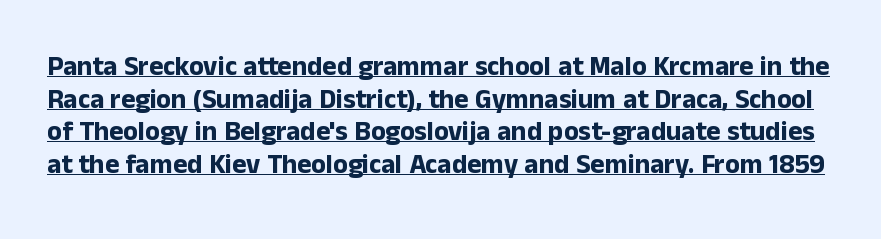
A baseline rule has been typeset under these characters. Nothing unusual about the tracking: characters are spaced as the font intends. The specimen reads as upright at a glance. Every letter is thick-stroked: bold, no question.
